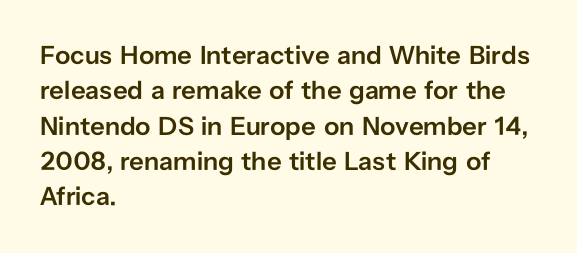
Quick note: underline off. Is the letter spacing exaggerated? No — it looks like the ordinary default. Each new line begins a customary step beneath the previous one. Its strokes are somewhat broadened, the hallmark of semibold type.
